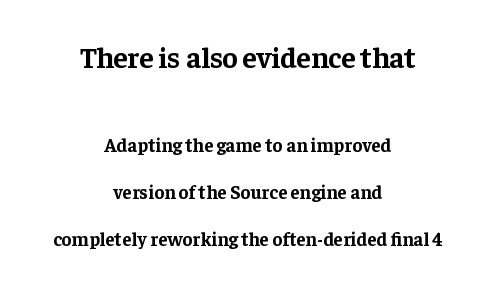
Q: Is the text bold? A: Yes.
Q: Is the text italic (slanted)? A: No, it is upright.
Q: Is the typeface a serif or a sans-serif typeface? A: Serif.
Q: Is the text underlined? A: No.
Q: How is the paragraph aligned? A: Centered.
Q: Is the spacing between letters normal or unusually wide? A: Normal.
Q: Is the spacing between lines tight, normal or loose? A: Loose.
Q: Which block of text is set in a larger size, the first (top) or the second (bottom)? A: The first (top) one.
Q: Width (condensed, normal, or wide)? A: Normal.
Q: Stroke contrast? A: Low.
Q: x-height? A: Medium.
Q: Monospaced? A: No.
